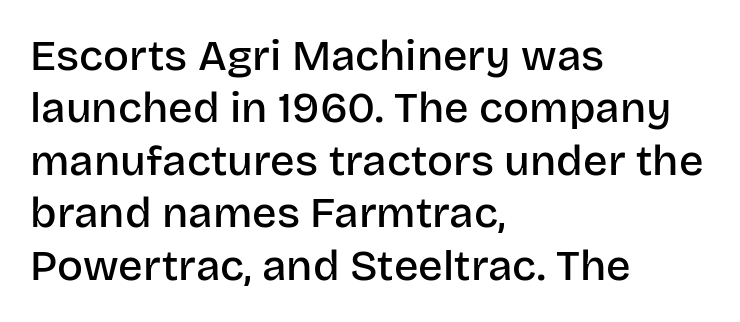
Q: Is the text bold? A: Semi-bold.
Q: Is the text italic (slanted)? A: No, it is upright.
Q: Is the typeface a serif or a sans-serif typeface? A: Sans-serif.
Q: Is the text underlined? A: No.
Q: How is the paragraph aligned? A: Left-aligned.
Q: Is the spacing between letters normal or unusually wide? A: Normal.
Q: Width (condensed, normal, or wide)? A: Normal.
Q: Stroke contrast? A: Low.
Q: x-height? A: Large.
Q: Monospaced? A: No.
